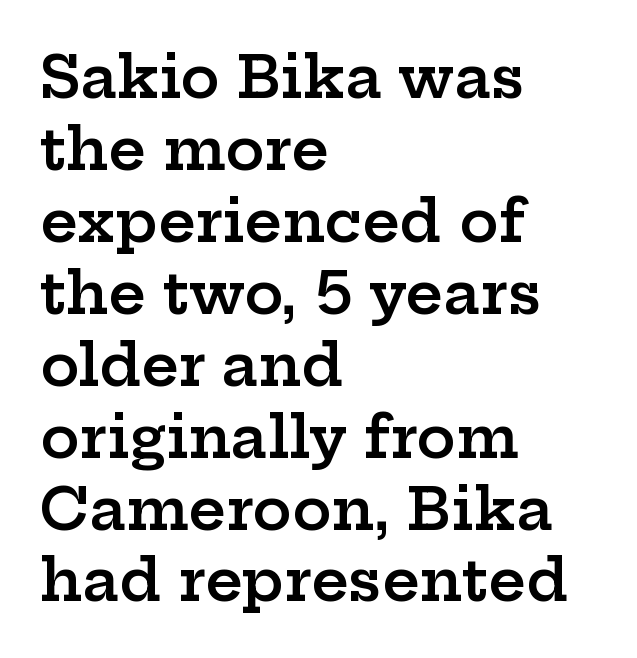
The image shows 58 px semibold, wide serif type, upright; set left-aligned, line spacing 1.24x, normal letter spacing, not underlined; low stroke contrast and a medium x-height.
